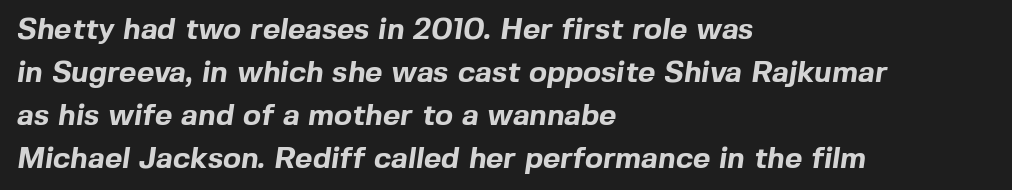
Q: Is the text bold? A: Yes.
Q: Is the typeface a serif or a sans-serif typeface? A: Sans-serif.
Q: Is the text underlined? A: No.
Q: How is the paragraph aligned? A: Left-aligned.
Q: Is the spacing between letters normal or unusually wide? A: Normal.
Q: Is the spacing between lines tight, normal or loose? A: Normal.
Q: Width (condensed, normal, or wide)? A: Normal.
Q: x-height? A: Medium.
Q: Monospaced? A: No.
